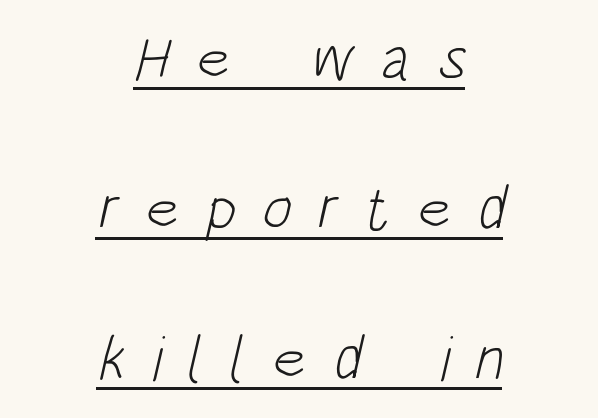
Q: Is the text bold? A: No.
Q: Is the typeface a serif or a sans-serif typeface? A: Sans-serif.
Q: Is the text underlined? A: Yes.
Q: How is the paragraph aligned? A: Centered.
Q: Is the spacing between letters normal or unusually wide? A: Unusually wide.
Q: Is the spacing between lines tight, normal or loose? A: Loose.
Q: Width (condensed, normal, or wide)? A: Condensed.
Q: Stroke contrast? A: Low.
Q: x-height? A: Large.
Q: Monospaced? A: No.
